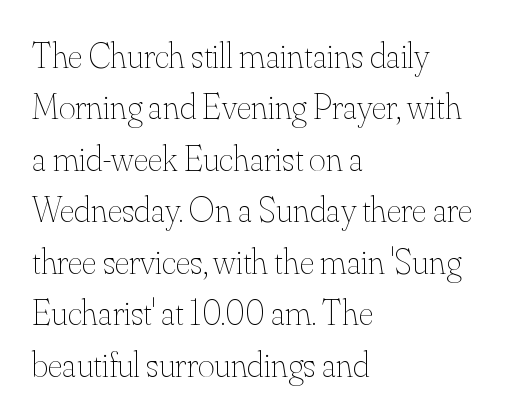
{"italic": "no", "bold": "no", "weight": "thin", "width": "normal", "stroke_contrast": "medium", "x_height": "small", "monospaced": "no", "underline": "no", "align": "left", "line_spacing": "normal", "line_spacing_ratio": 1.43, "letter_spacing": "normal", "letter_spacing_em": 0.0, "glyph_px": 36}
